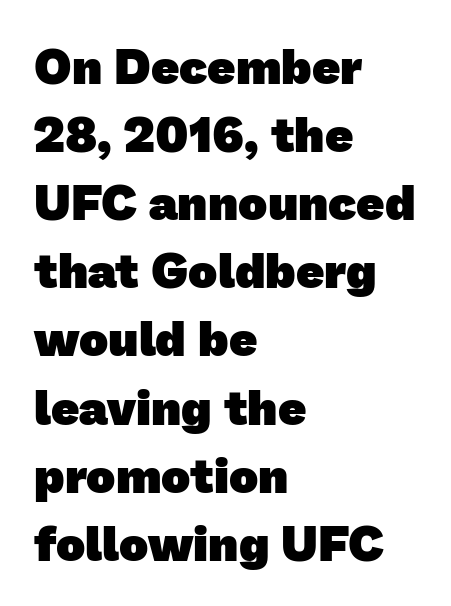
{"serif": "no", "bold": "yes", "weight": "heavy", "width": "normal", "stroke_contrast": "low", "x_height": "medium", "monospaced": "no", "underline": "no", "align": "left", "line_spacing": "normal", "line_spacing_ratio": 1.39, "letter_spacing": "normal", "letter_spacing_em": 0.0, "glyph_px": 49}
